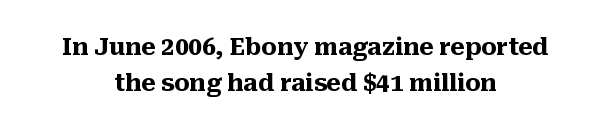
The image shows 24 px bold type, upright; set centered, normal line spacing (1.5x), normal letter spacing, not underlined.
